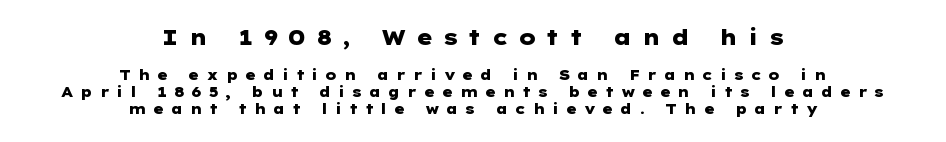
{"italic": "no", "bold": "yes", "underline": "no", "align": "center", "line_spacing_ratio": 1.2, "letter_spacing": "wide", "letter_spacing_em": 0.47, "larger_block": "first", "size_ratio": 1.5, "glyph_px": 21}
